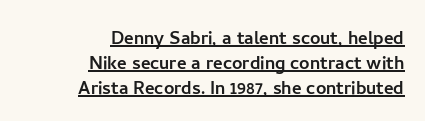
{"italic": "no", "underline": "yes", "align": "right", "line_spacing": "tight", "line_spacing_ratio": 1.09, "letter_spacing": "normal", "letter_spacing_em": 0.0, "glyph_px": 23}
